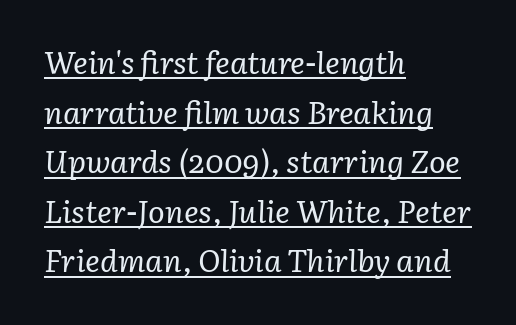
Vertical stems look standard width or narrower in stroke. Does a line run under the words? Yes, clearly. Check where the strokes stop: tiny serifs finish them off. Each letter keeps its own natural width here, so spacing adapts to shape.
